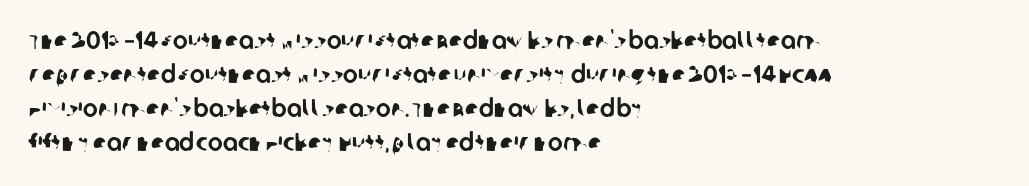
The paragraph shown leans on its left margin. Short note: letters normally spaced. Unmarked baselines from the first word to the last. Line spacing here is normal.
